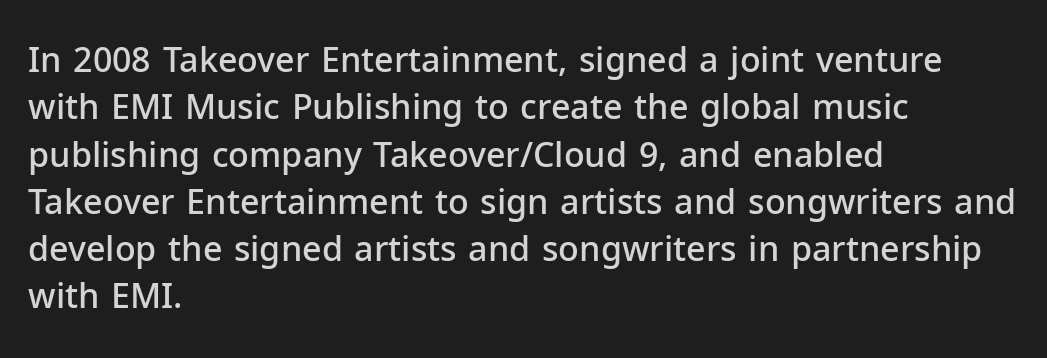
Q: Is the text bold? A: Semi-bold.
Q: Is the text italic (slanted)? A: No, it is upright.
Q: Is the typeface a serif or a sans-serif typeface? A: Sans-serif.
Q: Is the text underlined? A: No.
Q: How is the paragraph aligned? A: Left-aligned.
Q: Is the spacing between letters normal or unusually wide? A: Normal.
Q: Is the spacing between lines tight, normal or loose? A: Normal.
Q: Width (condensed, normal, or wide)? A: Normal.
Q: Stroke contrast? A: Low.
Q: x-height? A: Medium.
Q: Monospaced? A: No.
